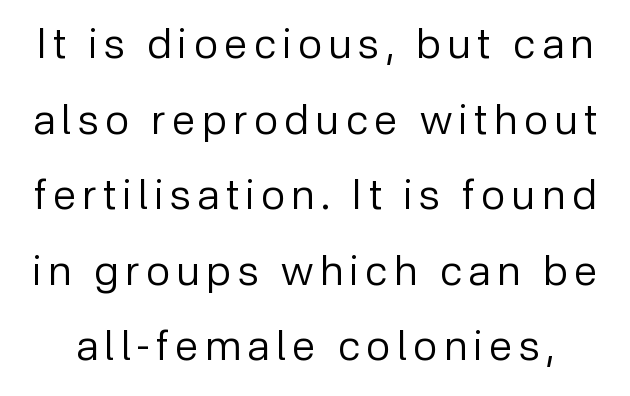
Q: Is the text bold? A: No.
Q: Is the text italic (slanted)? A: No, it is upright.
Q: Is the typeface a serif or a sans-serif typeface? A: Sans-serif.
Q: Is the text underlined? A: No.
Q: Width (condensed, normal, or wide)? A: Normal.
Q: Stroke contrast? A: Low.
Q: x-height? A: Medium.
Q: Monospaced? A: No.
